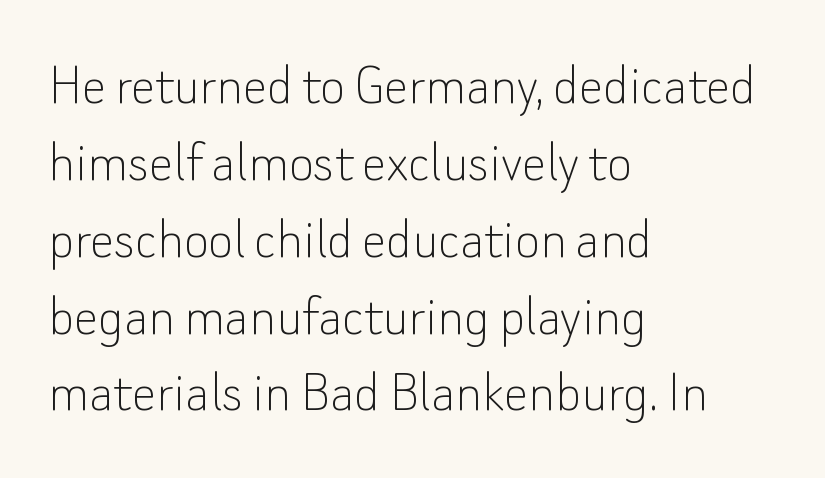
{"serif": "no", "italic": "no", "bold": "no", "weight": "thin", "width": "normal", "stroke_contrast": "low", "x_height": "small", "monospaced": "no", "underline": "no", "align": "left", "line_spacing": "normal", "line_spacing_ratio": 1.26, "letter_spacing": "normal", "letter_spacing_em": 0.0, "glyph_px": 61}
